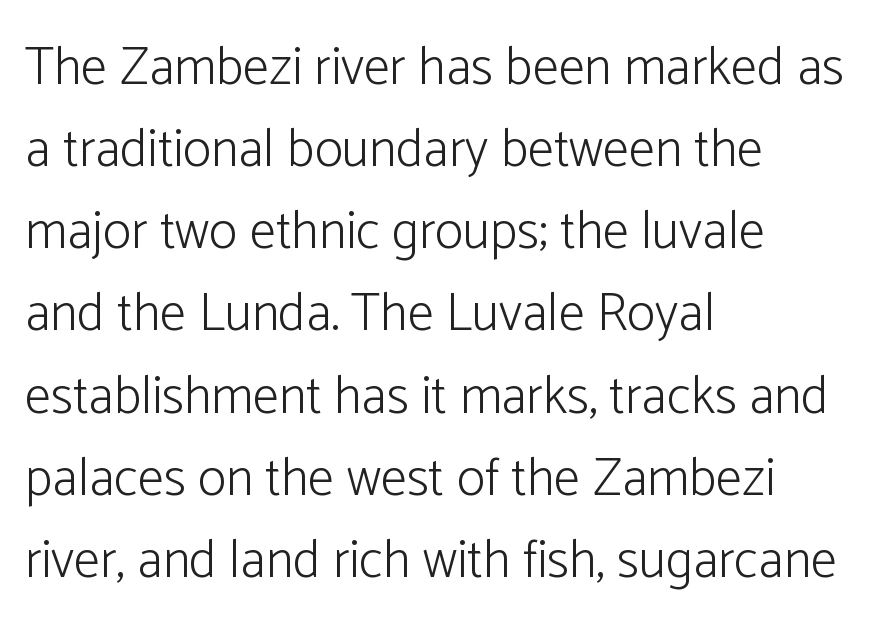
In terms of letterspacing, this is plain default setting. How would I describe the line gaps? Plain and ordinary. Posture: straight, roman, zero tilt. The area under the type is left untouched. Grotesque or geometric, the face here clearly has no serifs.
